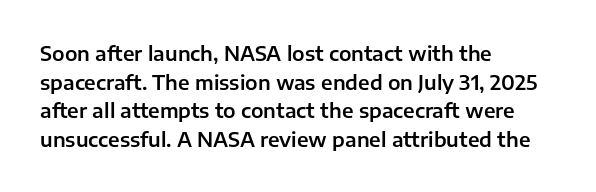
Q: Is the text italic (slanted)? A: No, it is upright.
Q: Is the text underlined? A: No.
Q: How is the paragraph aligned? A: Left-aligned.
Q: Is the spacing between letters normal or unusually wide? A: Normal.
Q: Is the spacing between lines tight, normal or loose? A: Normal.
